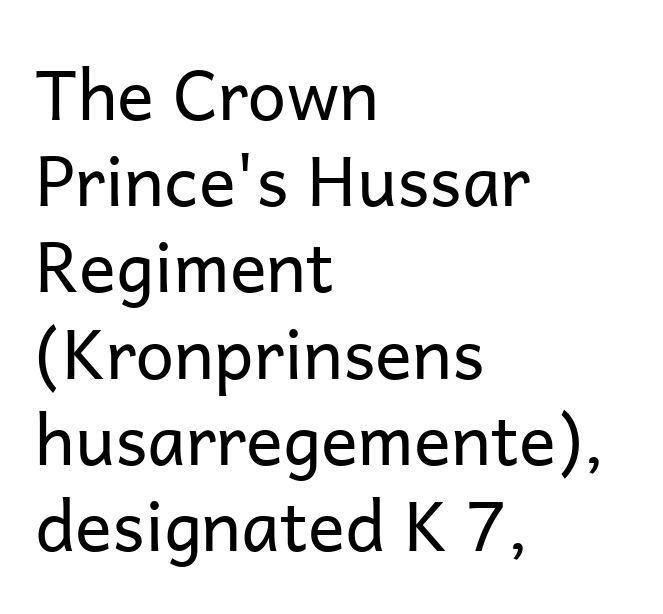
The image shows 69 px regular-weight sans-serif type, upright; set left-aligned, normal line spacing (1.25x), normal letter spacing, not underlined; low stroke contrast and a medium x-height.
